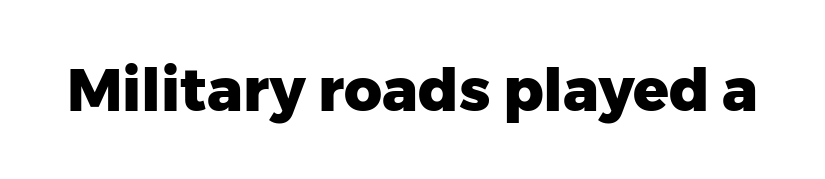
The image shows 59 px heavy sans-serif type, upright; set normal letter spacing, not underlined; low stroke contrast and a medium x-height.
